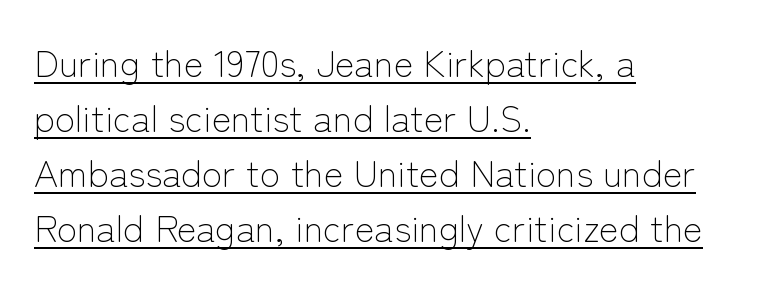
A classic flush-left, rag-right setting is used for this passage. Type style note: lacks serifs. The passage shown is typed in a proportional face where columns would drift. Underlining? Definitely there. Counters stay open thanks to moderate or lighter strokes.
